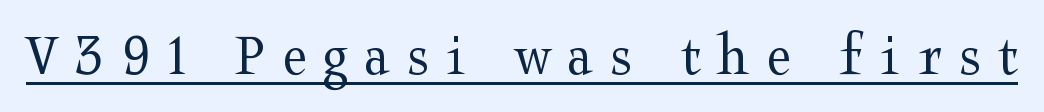
The image shows 61 px regular-weight, wide serif type, upright; set unusually wide letter spacing (+0.28 em), underlined; medium stroke contrast and a medium x-height.
